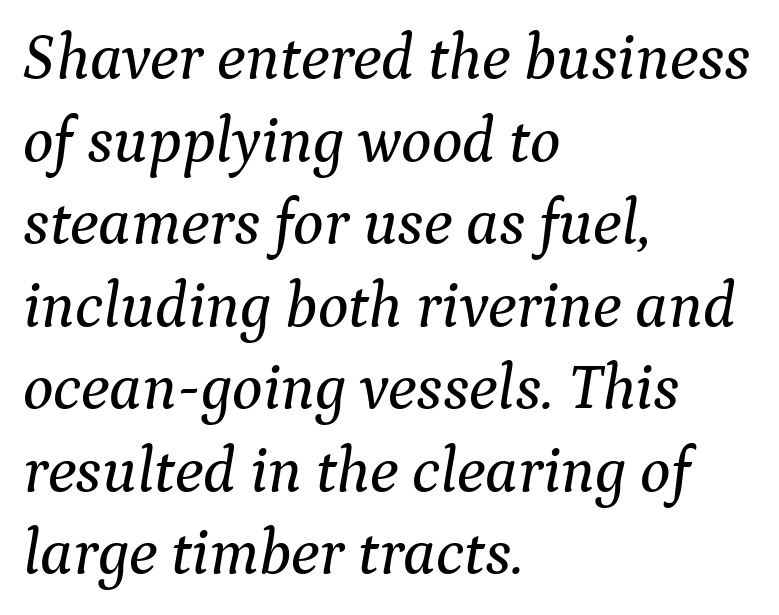
Tall strokes in this sample are angled rather than plumb. Varying glyph widths throughout — classic text-font behaviour. The letters sit at their default tracking, neither squeezed nor spread. No word sits above an underline.
